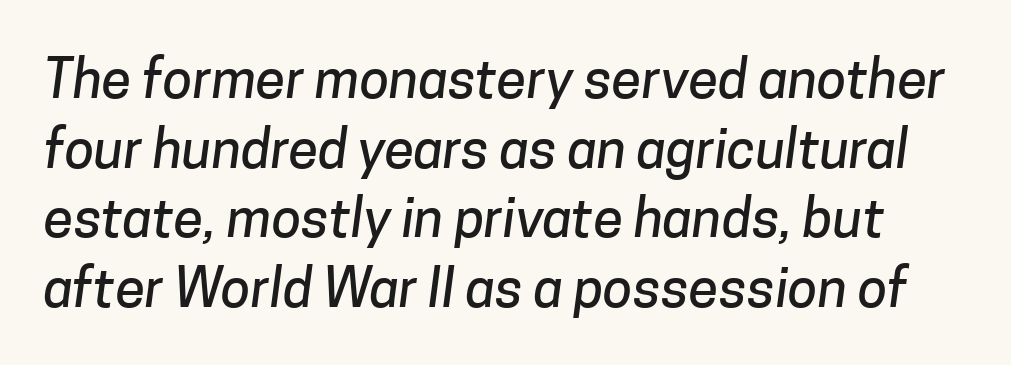
This sample has the flowing, uneven cadence of proportional lettering. Observe the absence of serifs on each vertical stroke in this sample. The vertical gap from one line to the next is medium. Observe the ordinary spacing: letters are neighbours, not strangers. Underlining? Definitely not there.
